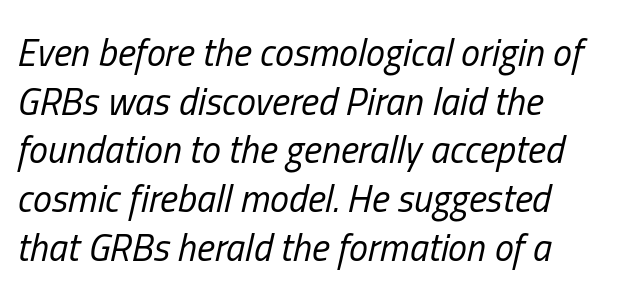
Q: Is the text bold? A: No.
Q: Is the text italic (slanted)? A: Yes, it leans right by about 13 degrees.
Q: Is the text underlined? A: No.
Q: How is the paragraph aligned? A: Left-aligned.
Q: Is the spacing between letters normal or unusually wide? A: Normal.
Q: Is the spacing between lines tight, normal or loose? A: Normal.
Q: Width (condensed, normal, or wide)? A: Condensed.
Q: Stroke contrast? A: Low.
Q: x-height? A: Medium.
Q: Monospaced? A: No.
